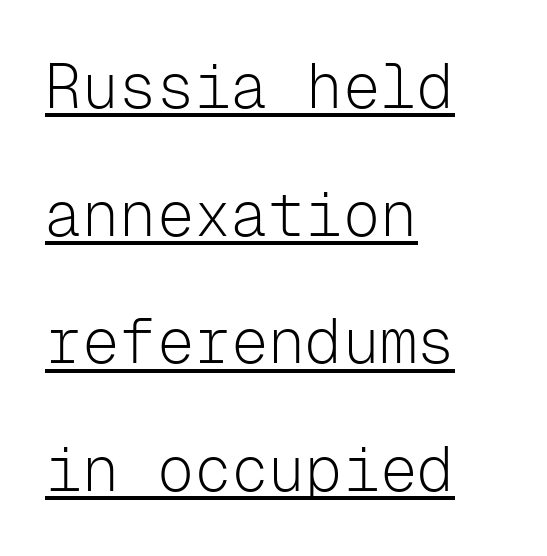
Q: Is the text bold? A: No.
Q: Is the text italic (slanted)? A: No, it is upright.
Q: Is the typeface a serif or a sans-serif typeface? A: Sans-serif.
Q: Is the text underlined? A: Yes.
Q: How is the paragraph aligned? A: Left-aligned.
Q: Is the spacing between letters normal or unusually wide? A: Normal.
Q: Is the spacing between lines tight, normal or loose? A: Loose.
Q: Width (condensed, normal, or wide)? A: Normal.
Q: Stroke contrast? A: Low.
Q: x-height? A: Medium.
Q: Monospaced? A: Yes.
